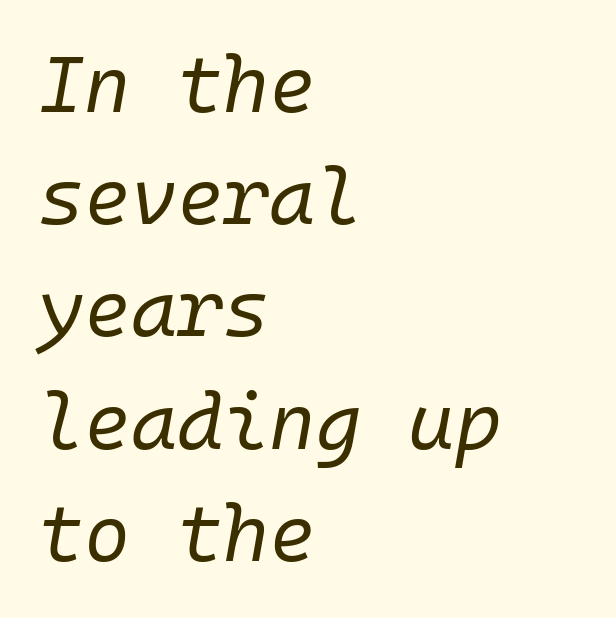
Q: Is the text bold? A: No.
Q: Is the text italic (slanted)? A: Yes, it leans right by about 10 degrees.
Q: Is the text underlined? A: No.
Q: How is the paragraph aligned? A: Left-aligned.
Q: Is the spacing between letters normal or unusually wide? A: Normal.
Q: Is the spacing between lines tight, normal or loose? A: Normal.
Q: Width (condensed, normal, or wide)? A: Normal.
Q: Stroke contrast? A: Low.
Q: x-height? A: Medium.
Q: Monospaced? A: Yes.
